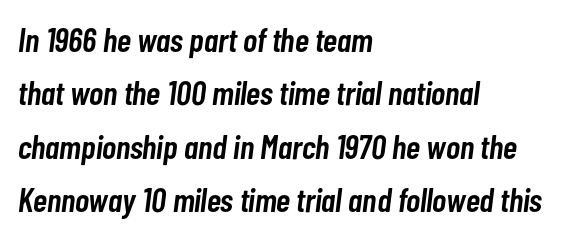
The face used here has a pronounced slope to its letters. Every letter is mildly thick-stroked: semibold rather than bold. The leading is moderate, giving the passage an even texture. Glance below the letters and you will spot only blank space. Spacing verdict: proportional, widths tailored to each character. Casual observation: everything's shoved over to the left.
